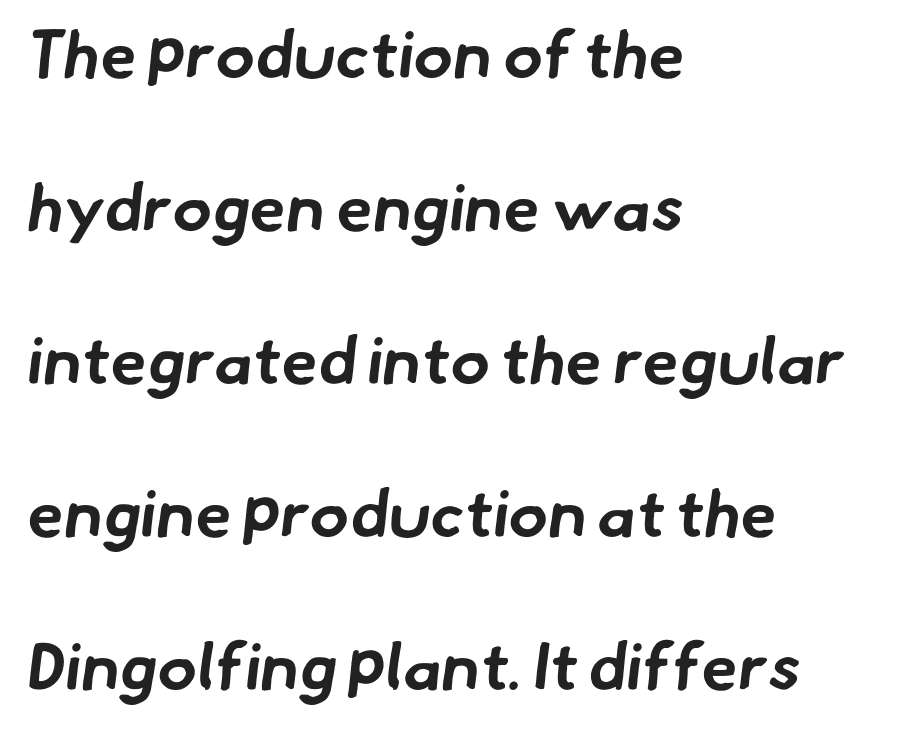
Note the varied advance widths — an 'i' is clearly narrower than an 'm'. These lines stack with their left ends in a neat column. The passage shown is emphatically bold. Regarding serifs, this sample does without them.
